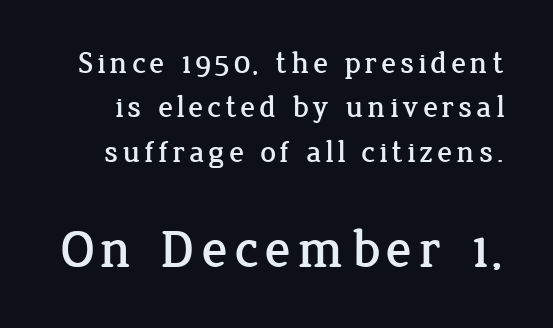
The image shows 54 px serif type, upright; set normal line spacing (1.43x), not underlined; the second (bottom) block is 1.74x larger; low stroke contrast and a medium x-height.
